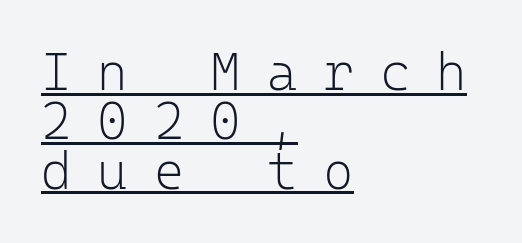
The image shows 52 px light sans-serif type, upright, monospaced; set left-aligned, tight line spacing (0.95x), unusually wide letter spacing (+0.5 em), underlined; low stroke contrast and a medium x-height.
